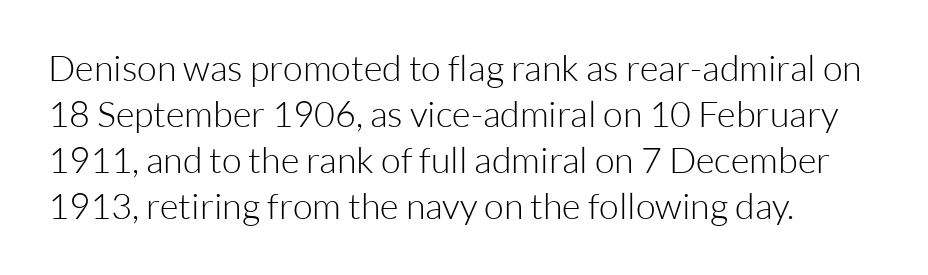
Q: Is the text bold? A: No.
Q: Is the text italic (slanted)? A: No, it is upright.
Q: Is the typeface a serif or a sans-serif typeface? A: Sans-serif.
Q: Is the text underlined? A: No.
Q: How is the paragraph aligned? A: Left-aligned.
Q: Is the spacing between letters normal or unusually wide? A: Normal.
Q: Is the spacing between lines tight, normal or loose? A: Normal.
Q: Width (condensed, normal, or wide)? A: Normal.
Q: Stroke contrast? A: Low.
Q: x-height? A: Medium.
Q: Monospaced? A: No.
